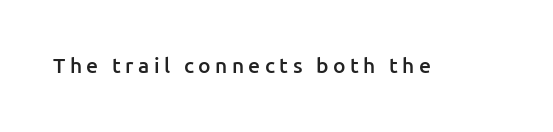
The image shows 21 px text type, upright; set unusually wide letter spacing (+0.21 em), not underlined.
